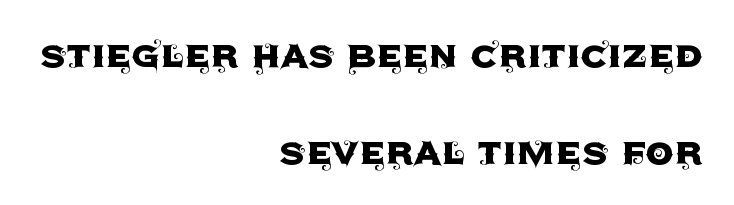
The image shows 45 px sans-serif type, upright; set right-aligned, loose line spacing (2.16x), normal letter spacing, not underlined; a large x-height.
